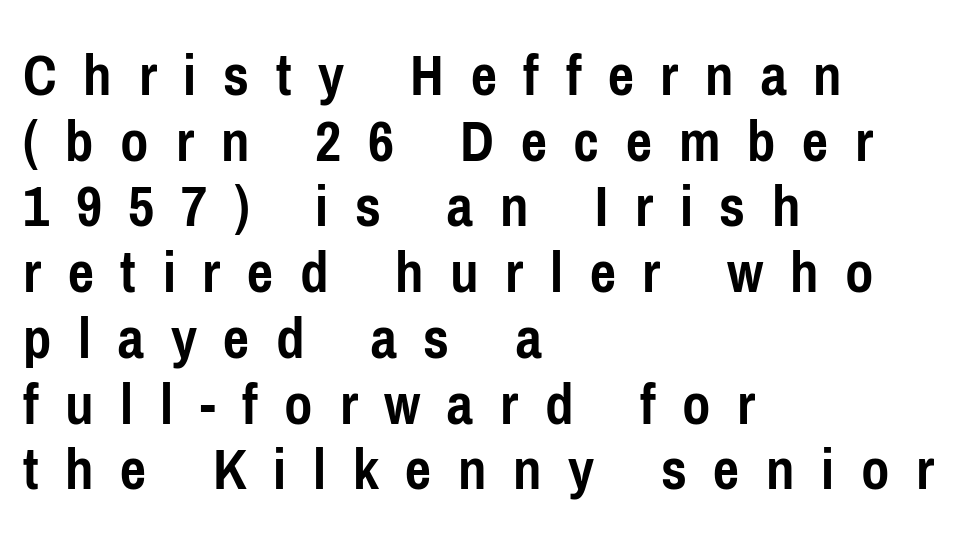
{"serif": "no", "italic": "no", "bold": "yes", "weight": "semibold", "width": "condensed", "stroke_contrast": "low", "x_height": "medium", "monospaced": "no", "underline": "no", "align": "left", "line_spacing": "tight", "line_spacing_ratio": 1.06, "letter_spacing": "wide", "letter_spacing_em": 0.43, "glyph_px": 62}
